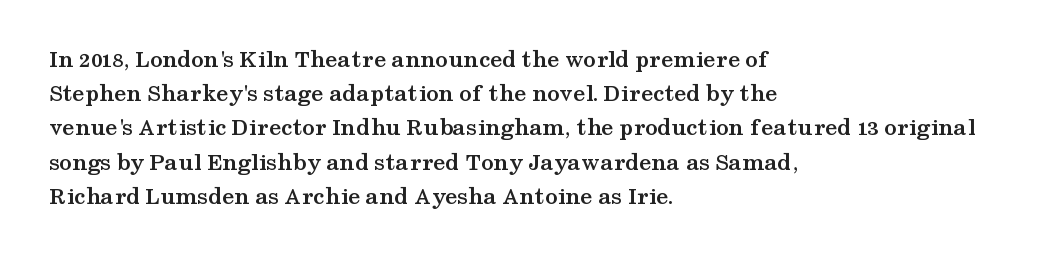
The lines in this sample share a left origin and differ only in where they stop. Summary of vertical rhythm: regular, with standard interline spacing. Italic: no, the glyphs are upright roman. The letterforms sit shoulder to shoulder at normal distance. Set as a true bold cut, around the 700 mark. The baseline area is clear.
